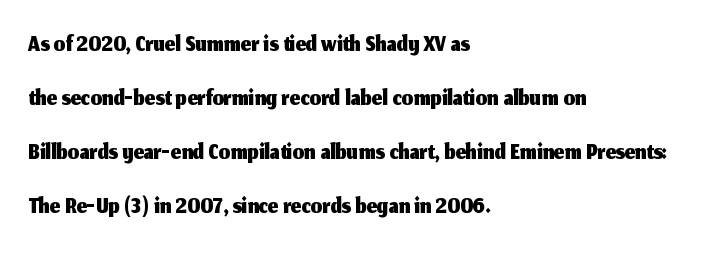
The image shows 36 px sans-serif type, upright; set left-aligned, normal line spacing (1.5x), normal letter spacing, not underlined; medium stroke contrast and a medium x-height.
